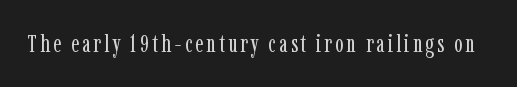
{"italic": "no", "bold": "no", "underline": "no", "glyph_px": 25}
